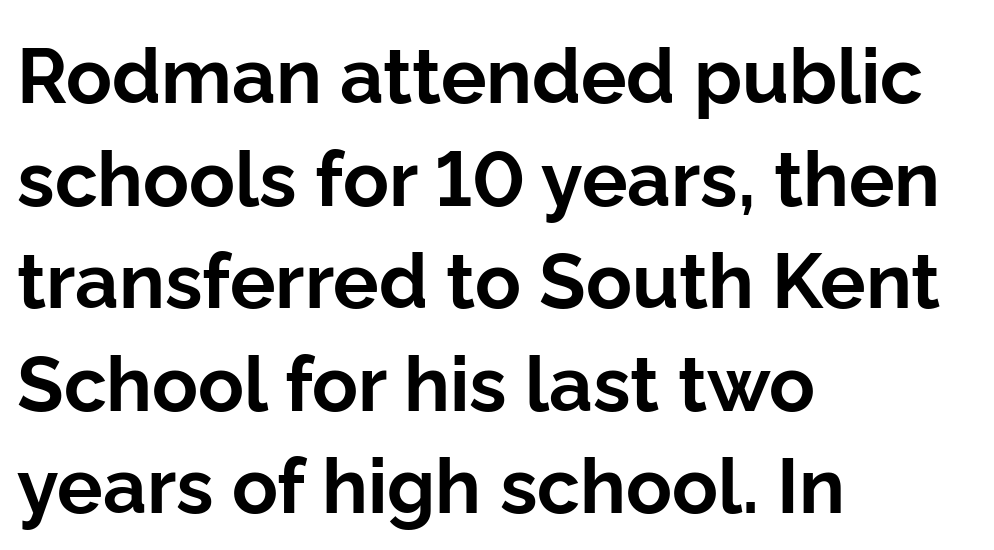
The font is running at its bold setting. Examine the stroke ends and you'll find no serifs. There is no visible air inserted between adjacent glyphs. Characters remain perfectly vertical along every line.
